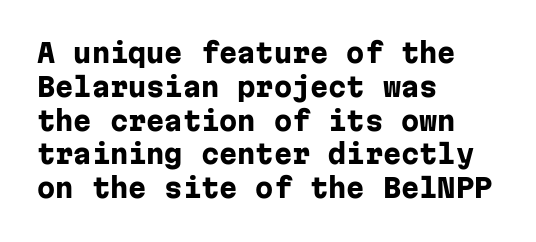
Notice how the stems are strictly vertical — no italics here. The passage shown is emphatically bold. Students, observe: this is what conventionally led text looks like. You could call the tracking neutral — neither tight nor loose. The ragged edge is on the right, which tells us the setting is flush left. Descenders are the only things crossing below the line.
